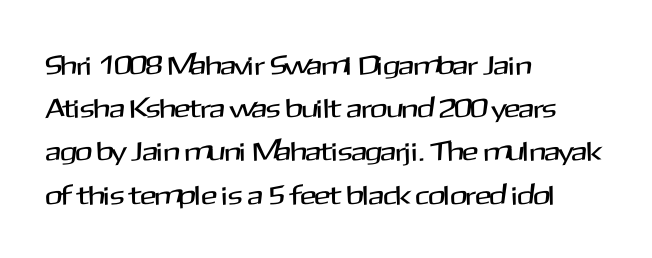
{"italic": "no", "underline": "no", "align": "left", "line_spacing": "normal", "line_spacing_ratio": 1.6, "letter_spacing": "normal", "letter_spacing_em": 0.0, "glyph_px": 27}
